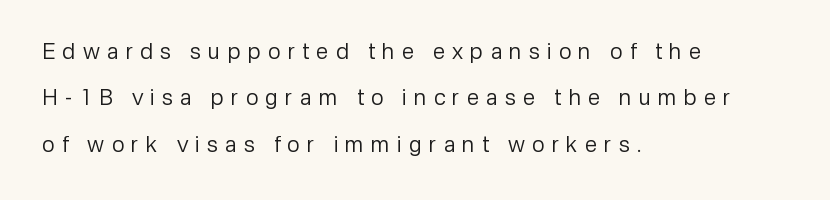
Left-aligned paragraph, ragged on the right. The words here are not underlined. The specimen reads as upright at a glance. The weight tops out at a normal text grade. How would I describe the line gaps? Wide and relaxed.
